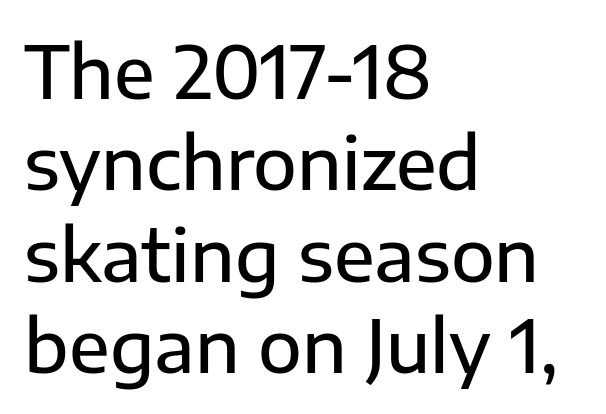
{"serif": "no", "italic": "no", "width": "normal", "stroke_contrast": "low", "x_height": "medium", "monospaced": "no", "underline": "no", "align": "left", "line_spacing": "normal", "line_spacing_ratio": 1.27, "letter_spacing": "normal", "letter_spacing_em": 0.0, "glyph_px": 72}
